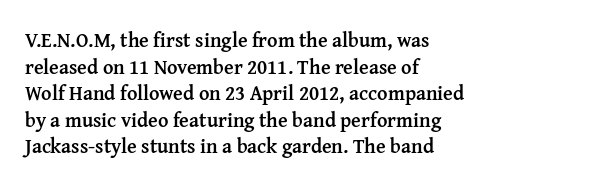
{"italic": "no", "bold": "yes", "underline": "no", "align": "left", "line_spacing": "normal", "line_spacing_ratio": 1.33, "letter_spacing": "normal", "letter_spacing_em": 0.0, "glyph_px": 20}
